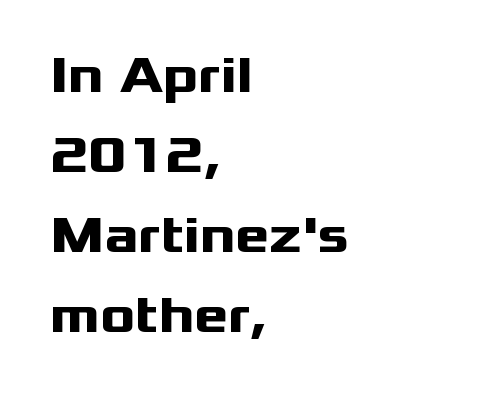
The image shows 52 px heavy, wide sans-serif type, upright; set left-aligned, normal line spacing (1.54x), normal letter spacing, not underlined; medium stroke contrast and a medium x-height.
